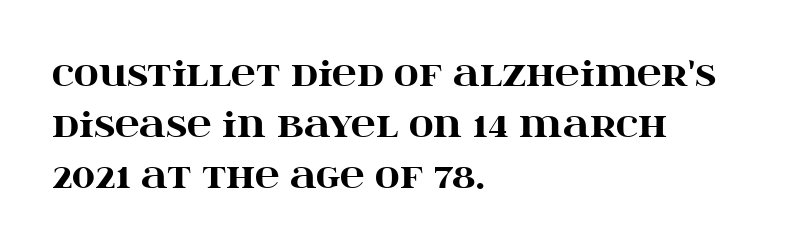
Q: Is the text bold? A: Yes.
Q: Is the text italic (slanted)? A: No, it is upright.
Q: Is the typeface a serif or a sans-serif typeface? A: Serif.
Q: Is the text underlined? A: No.
Q: How is the paragraph aligned? A: Left-aligned.
Q: Is the spacing between letters normal or unusually wide? A: Normal.
Q: Is the spacing between lines tight, normal or loose? A: Normal.
Q: Width (condensed, normal, or wide)? A: Wide.
Q: Stroke contrast? A: High.
Q: x-height? A: Large.
Q: Monospaced? A: No.
